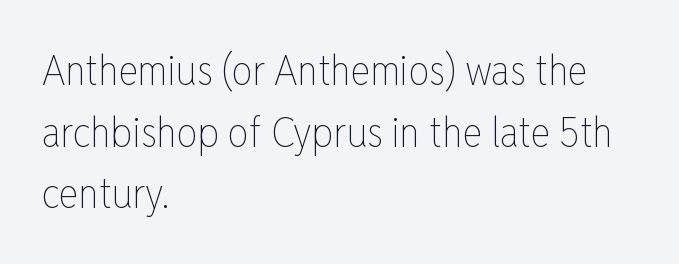
Typeset ragged right — the left edge is the straight one. The characters are drawn with everyday or finer stroke widths. Words float on clear page, feet unadorned. Whoever set this chose a conventional vertical rhythm. A typesetter would mark this as roman, not italic.
